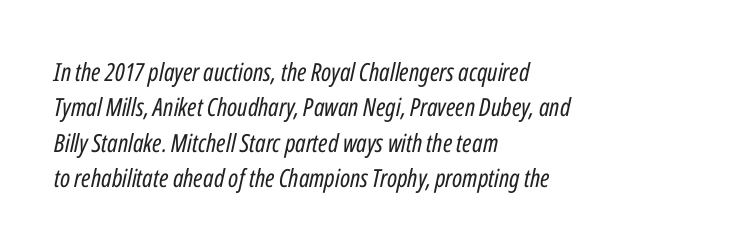
Q: Is the text bold? A: No.
Q: Is the text italic (slanted)? A: Yes, it leans right by about 12 degrees.
Q: Is the text underlined? A: No.
Q: How is the paragraph aligned? A: Left-aligned.
Q: Is the spacing between letters normal or unusually wide? A: Normal.
Q: Is the spacing between lines tight, normal or loose? A: Normal.
